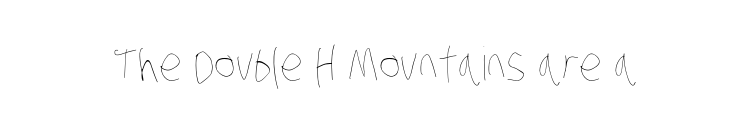
Q: Is the text bold? A: No.
Q: Is the text underlined? A: No.
Q: Is the spacing between letters normal or unusually wide? A: Normal.
Q: Width (condensed, normal, or wide)? A: Condensed.
Q: Stroke contrast? A: Low.
Q: x-height? A: Large.
Q: Monospaced? A: No.
